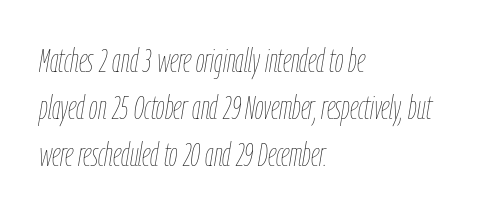
The image shows 34 px thin, condensed type, italic (leaning right); set left-aligned, normal line spacing (1.38x), normal letter spacing, not underlined; low stroke contrast and a medium x-height.
